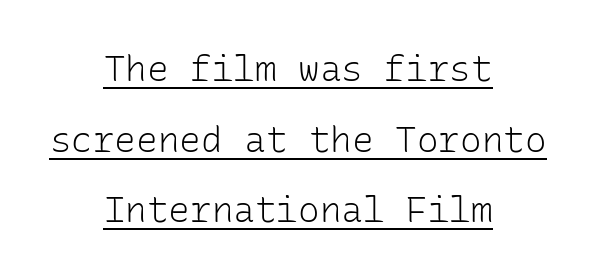
Q: Is the text bold? A: No.
Q: Is the text italic (slanted)? A: No, it is upright.
Q: Is the typeface a serif or a sans-serif typeface? A: Sans-serif.
Q: Is the text underlined? A: Yes.
Q: How is the paragraph aligned? A: Centered.
Q: Is the spacing between letters normal or unusually wide? A: Normal.
Q: Is the spacing between lines tight, normal or loose? A: Loose.
Q: Width (condensed, normal, or wide)? A: Normal.
Q: Stroke contrast? A: Low.
Q: x-height? A: Medium.
Q: Monospaced? A: Yes.
